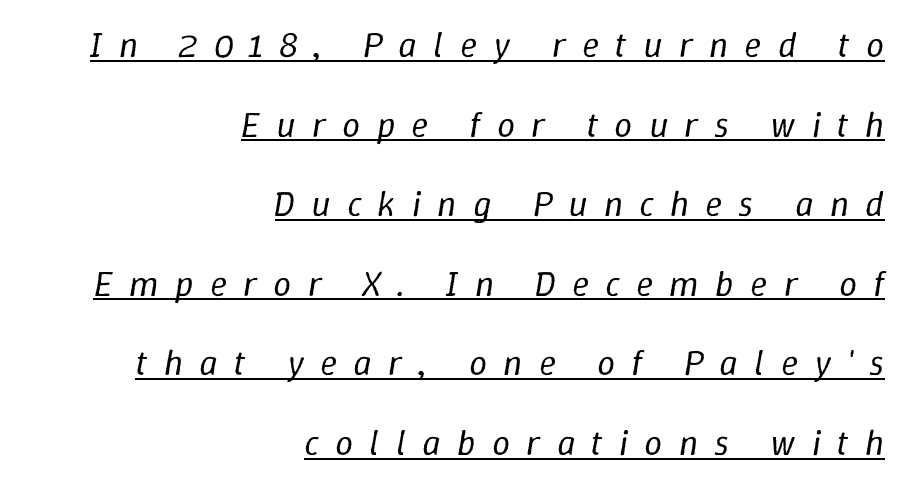
The image shows 36 px regular-weight type, italic (leaning right); set right-aligned, loose line spacing (2.21x), unusually wide letter spacing (+0.45 em), underlined; low stroke contrast and a medium x-height.
